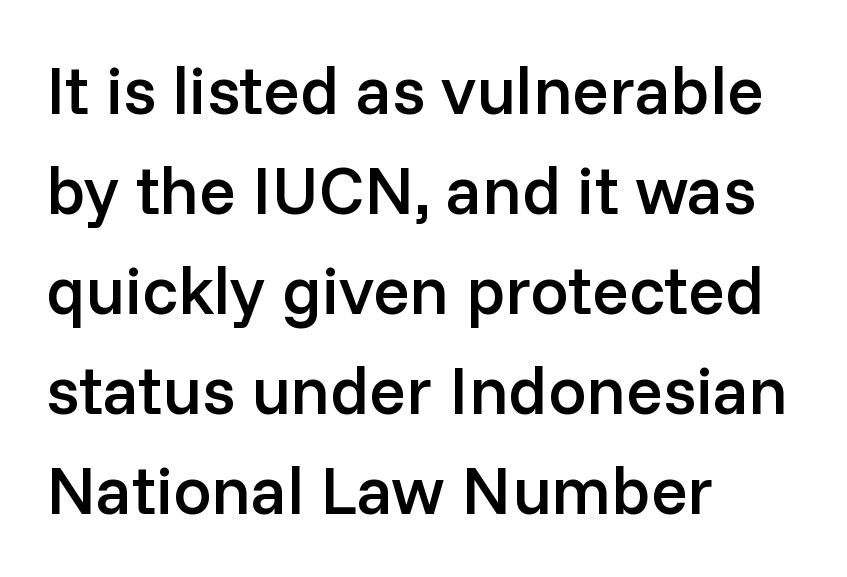
{"serif": "no", "italic": "no", "bold": "semi", "weight": "semibold", "width": "normal", "stroke_contrast": "low", "x_height": "medium", "monospaced": "no", "underline": "no", "align": "left", "line_spacing": "normal", "line_spacing_ratio": 1.47, "letter_spacing": "normal", "letter_spacing_em": 0.0, "glyph_px": 68}
